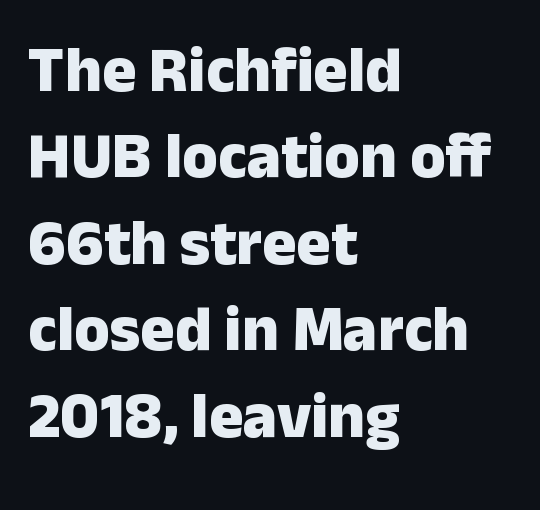
{"serif": "no", "italic": "no", "bold": "yes", "weight": "heavy", "width": "normal", "stroke_contrast": "low", "x_height": "medium", "monospaced": "no", "underline": "no", "align": "left", "line_spacing": "normal", "line_spacing_ratio": 1.35, "letter_spacing": "normal", "letter_spacing_em": 0.0, "glyph_px": 64}
